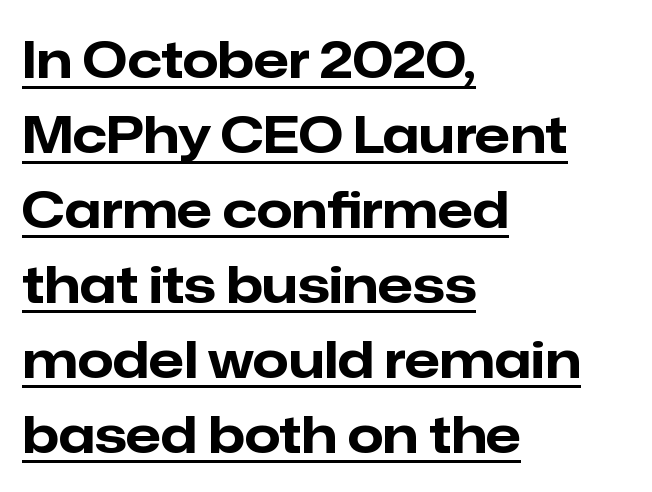
Underlining? Definitely there. Think of a printed novel: that variable character pitch is what you see here. Spacing between characters is what you'd get straight out of the box. Typeset ragged right — the left edge is the straight one. The letters stand straight up with perfectly vertical stems.
